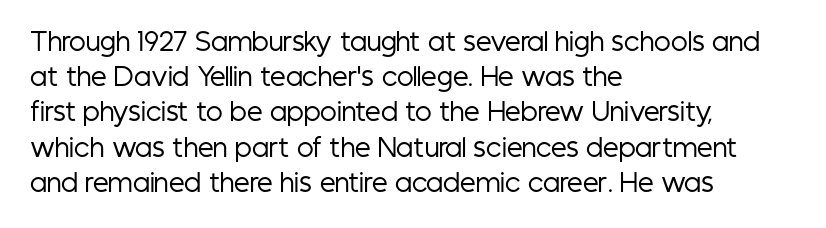
Q: Is the text bold? A: No.
Q: Is the text italic (slanted)? A: No, it is upright.
Q: Is the text underlined? A: No.
Q: How is the paragraph aligned? A: Left-aligned.
Q: Is the spacing between letters normal or unusually wide? A: Normal.
Q: Is the spacing between lines tight, normal or loose? A: Normal.
